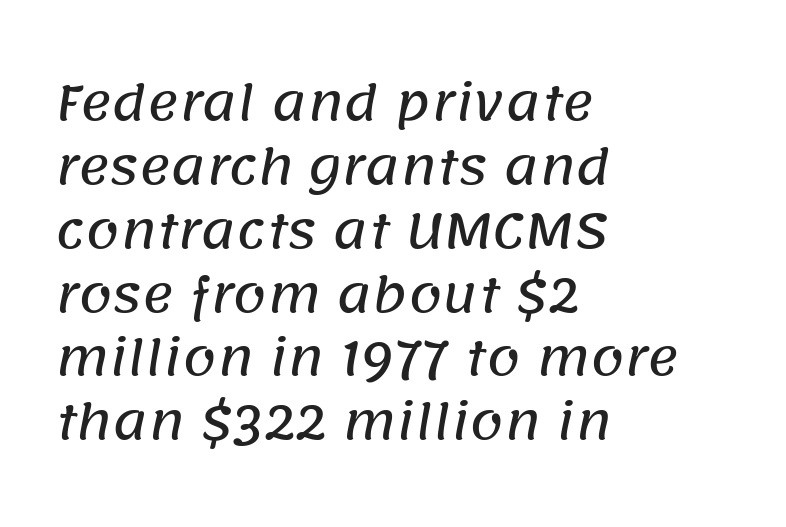
Leftover space on each line is placed entirely after the last word. Inter-character spacing is left at the font's built-in metrics. Do the characters align in a grid? No, the font is proportional. Unmarked baselines from the first word to the last.
